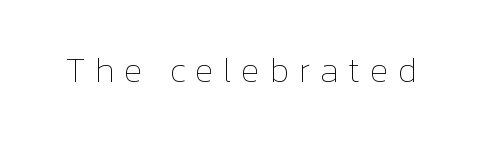
The image shows 34 px thin type, upright; set unusually wide letter spacing (+0.28 em), not underlined; low stroke contrast and a medium x-height.
